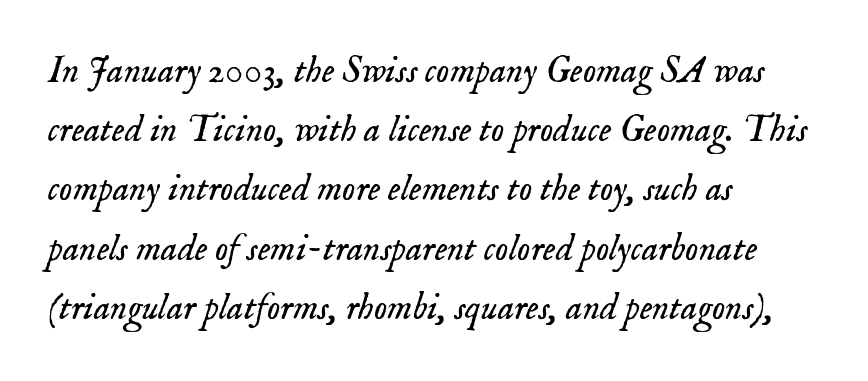
{"serif": "yes", "italic": "yes", "lean": "right", "slant_degrees": 18, "bold": "no", "weight": "light", "width": "normal", "stroke_contrast": "low", "x_height": "small", "monospaced": "no", "underline": "no", "align": "left", "line_spacing": "normal", "line_spacing_ratio": 1.6, "letter_spacing": "normal", "letter_spacing_em": 0.0, "glyph_px": 37}
